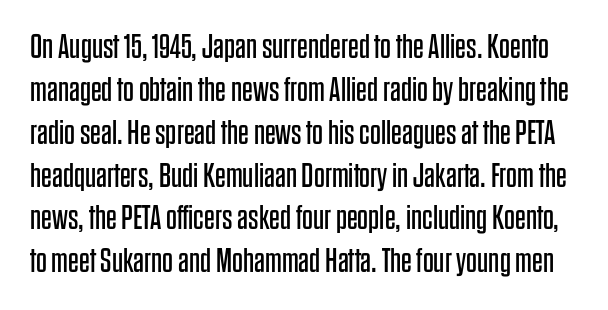
The image shows 34 px regular-weight, condensed sans-serif type, upright; set normal line spacing (1.26x), normal letter spacing, not underlined; low stroke contrast and a large x-height.
